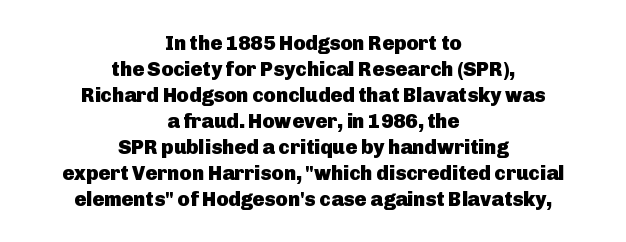
{"italic": "no", "bold": "yes", "underline": "no", "align": "center", "line_spacing": "normal", "line_spacing_ratio": 1.3, "letter_spacing": "normal", "letter_spacing_em": 0.0, "glyph_px": 20}
